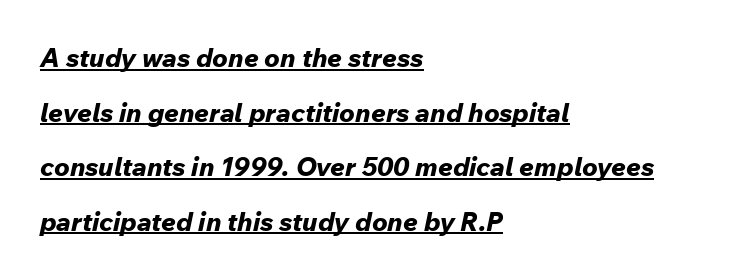
{"italic": "yes", "lean": "right", "slant_degrees": 12, "bold": "yes", "underline": "yes", "align": "left", "line_spacing": "loose", "line_spacing_ratio": 2.1, "letter_spacing": "normal", "letter_spacing_em": 0.0, "glyph_px": 26}
